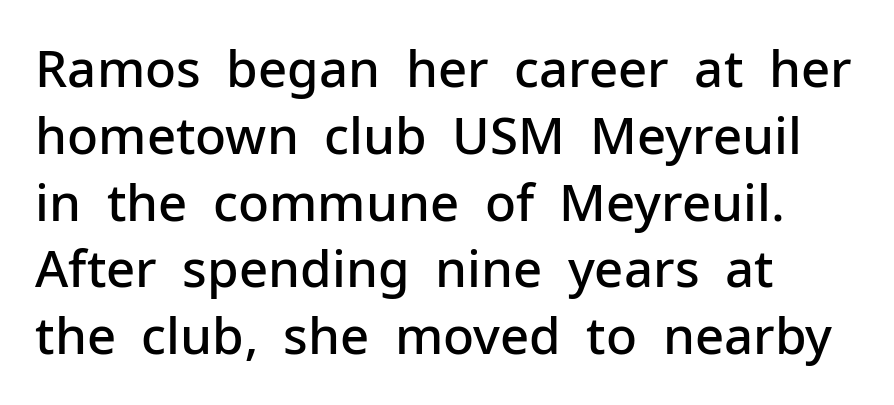
The compositor pushed each line to the left boundary. Think of a printed novel: that variable character pitch is what you see here. This sample uses an upright cut, with every glyph sitting square on the baseline. A typesetter would call this leading conventional body-copy spacing.
